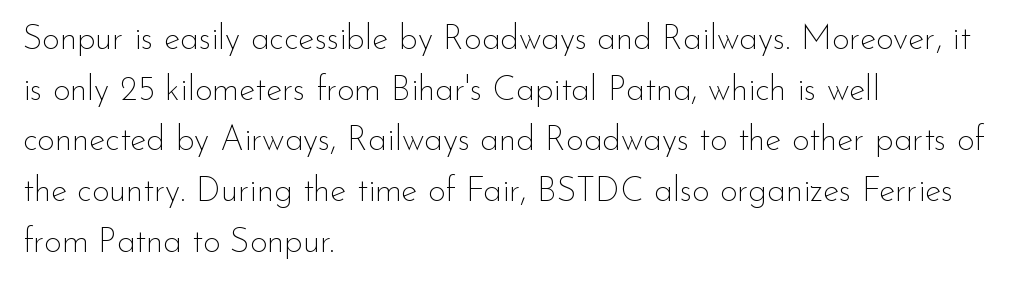
Q: Is the text bold? A: No.
Q: Is the text italic (slanted)? A: No, it is upright.
Q: Is the typeface a serif or a sans-serif typeface? A: Sans-serif.
Q: Is the text underlined? A: No.
Q: How is the paragraph aligned? A: Left-aligned.
Q: Is the spacing between letters normal or unusually wide? A: Normal.
Q: Is the spacing between lines tight, normal or loose? A: Normal.
Q: Width (condensed, normal, or wide)? A: Normal.
Q: Stroke contrast? A: Low.
Q: x-height? A: Small.
Q: Monospaced? A: No.
